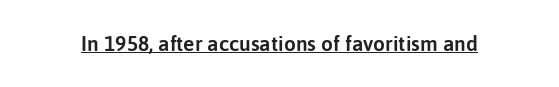
Q: Is the text italic (slanted)? A: No, it is upright.
Q: Is the text underlined? A: Yes.
Q: Is the spacing between letters normal or unusually wide? A: Normal.
